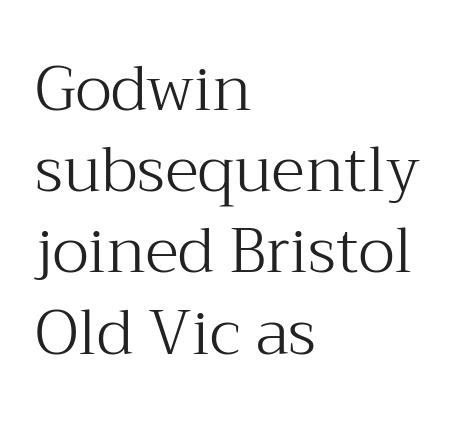
The baseline area is clear. In terms of posture, this sample is upright. Standard letterfit; no display-style spreading of the glyphs. Think of a printed novel: that variable character pitch is what you see here. Which margin do the lines hug? The left one — the right edge is uneven. Examine the stroke ends and you'll spot serifs.
